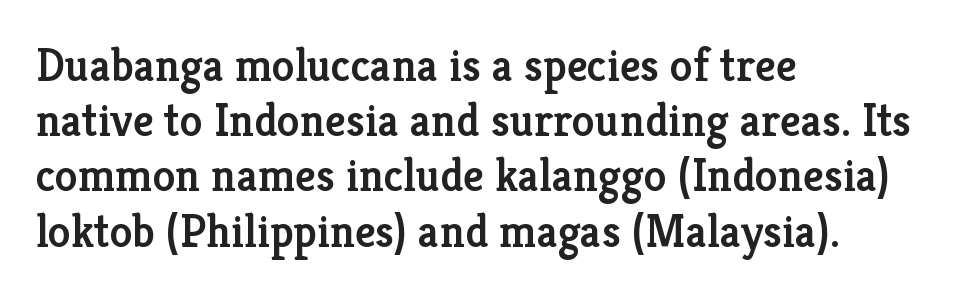
The image shows 46 px semibold serif type, upright; set left-aligned, line spacing 1.2x, normal letter spacing, not underlined; low stroke contrast and a medium x-height.
